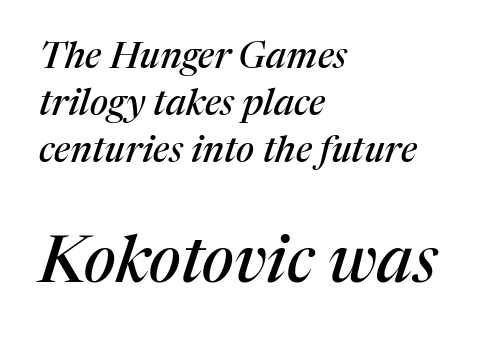
The image shows 65 px serif type, italic (leaning right); set left-aligned, normal line spacing (1.27x), normal letter spacing, not underlined; the second (bottom) block is 1.76x larger; medium stroke contrast and a medium x-height.
